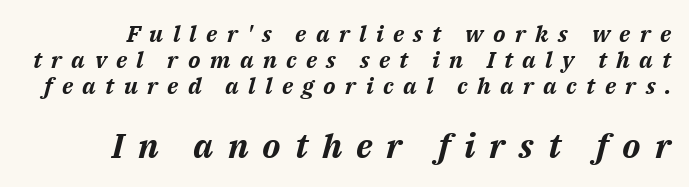
{"italic": "yes", "lean": "right", "slant_degrees": 14, "bold": "yes", "weight": "bold", "width": "normal", "stroke_contrast": "medium", "x_height": "medium", "monospaced": "no", "underline": "no", "line_spacing": "tight", "line_spacing_ratio": 1.13, "letter_spacing": "wide", "letter_spacing_em": 0.41, "larger_block": "second", "size_ratio": 1.48, "glyph_px": 34}
